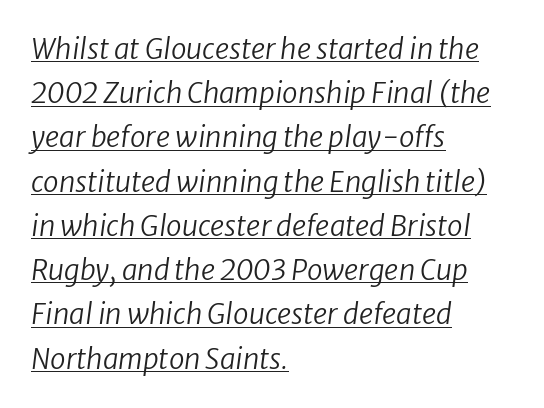
Horizontal alignment here is leftward, the default for most running prose. No heavy texture on the line: the type isn't bold. The whole block is typeset with a tilt. Each word holds together tightly as a unit, with standard inter-letter gaps. Think of a printed novel: that variable character pitch is what you see here.
